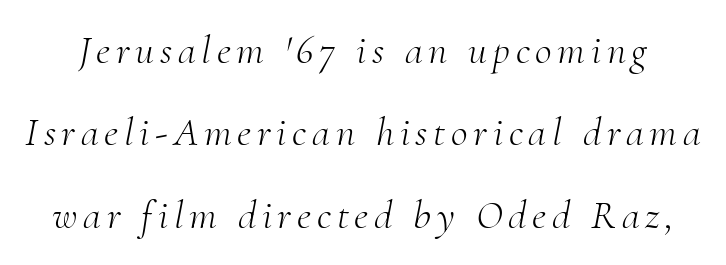
{"serif": "yes", "italic": "yes", "lean": "right", "slant_degrees": 10, "bold": "no", "weight": "light", "width": "normal", "stroke_contrast": "medium", "x_height": "small", "monospaced": "no", "underline": "no", "line_spacing": "loose", "line_spacing_ratio": 2.01, "glyph_px": 41}
